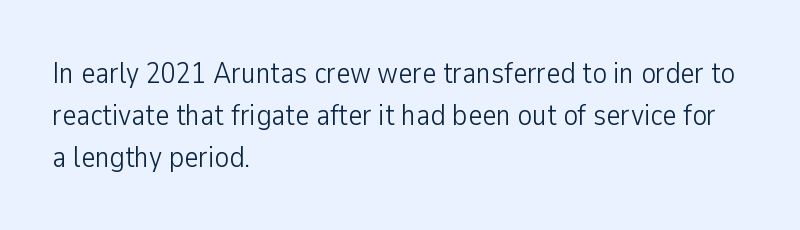
The image shows 30 px light, condensed sans-serif type, upright; set left-aligned, normal line spacing (1.4x), normal letter spacing, not underlined; low stroke contrast and a medium x-height.
